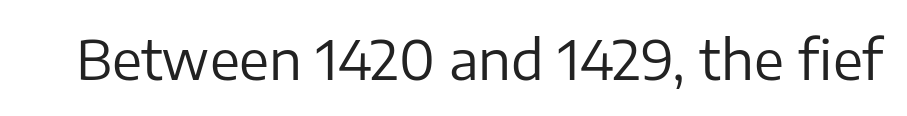
{"serif": "no", "italic": "no", "bold": "no", "weight": "regular", "width": "normal", "stroke_contrast": "low", "x_height": "medium", "monospaced": "no", "underline": "no", "letter_spacing": "normal", "letter_spacing_em": 0.0, "glyph_px": 54}
